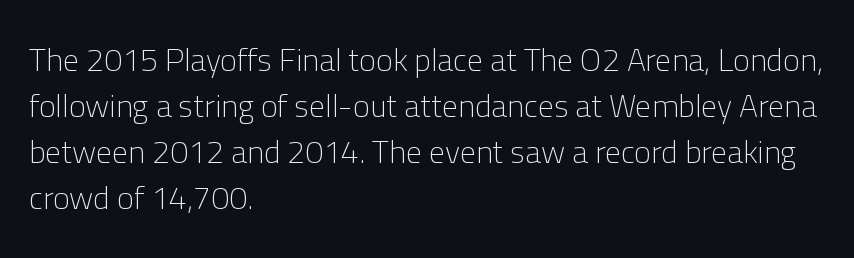
The image shows 32 px light sans-serif type, upright; set left-aligned, normal line spacing (1.44x), normal letter spacing, not underlined; low stroke contrast and a medium x-height.
